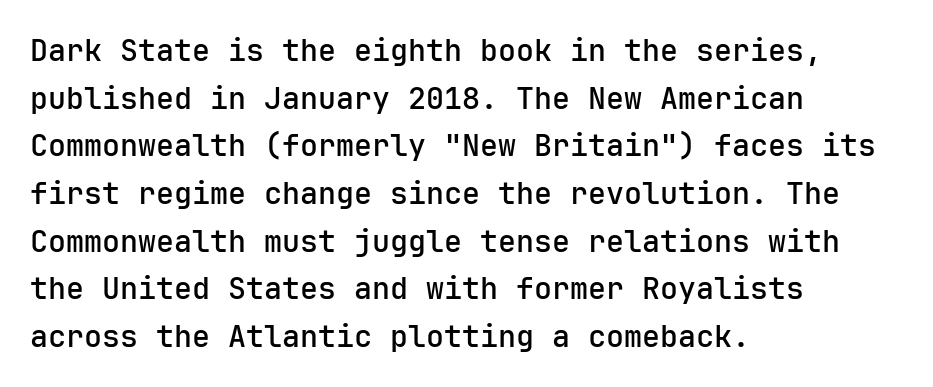
No italicization has been applied; the sample stays upright. Visually the block forms a straight wall on the left and a jagged coastline on the right. The baseline area is clear. Note the uniform advance width — an 'i' takes as much space as an 'm'. Standard letterfit; no display-style spreading of the glyphs.
